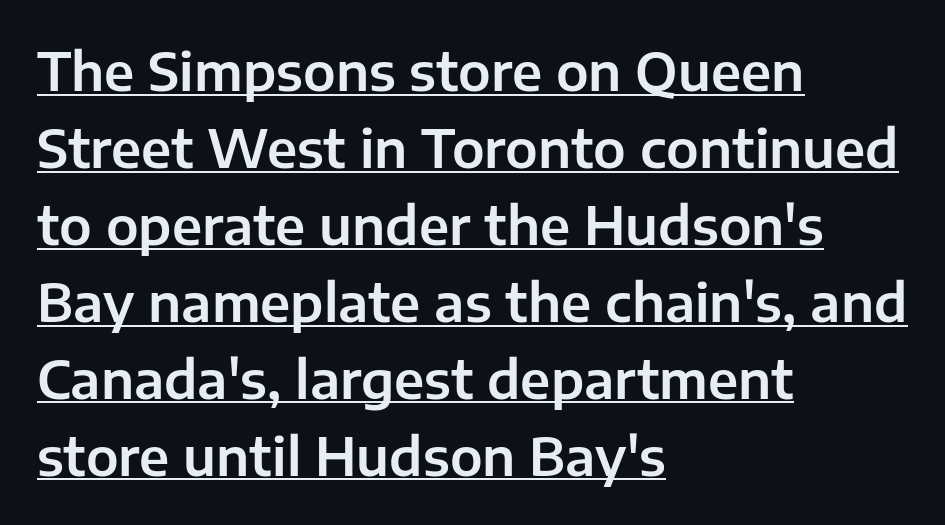
{"serif": "no", "italic": "no", "width": "normal", "stroke_contrast": "low", "x_height": "medium", "monospaced": "no", "underline": "yes", "align": "left", "line_spacing": "normal", "line_spacing_ratio": 1.48, "letter_spacing": "normal", "letter_spacing_em": 0.0, "glyph_px": 52}
